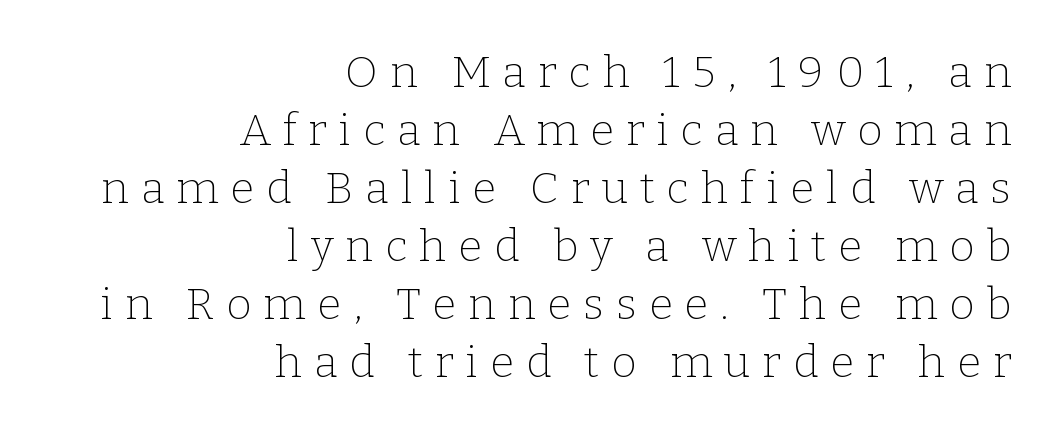
Check the space under the baseline: it is left empty. The font family rendered here belongs to the serif group. The rows are spaced the way most documents space them. The compositor pushed each line to the right boundary. Every character sits straight up, as roman type does.
